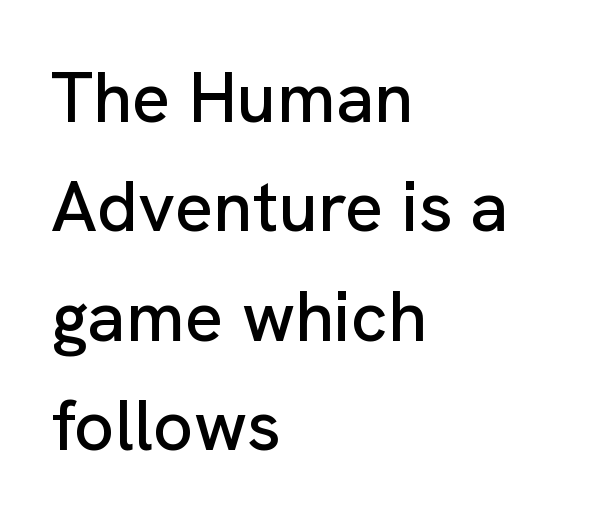
The image shows 71 px sans-serif type, upright; set left-aligned, normal line spacing (1.54x), normal letter spacing, not underlined; low stroke contrast and a medium x-height.
